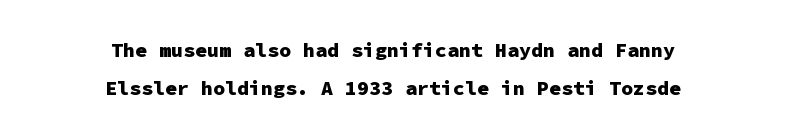
The rendering keeps characters at their native spacing. Quick note: not italic, upright. The paragraph has two soft edges and a firm central axis. Descender tails drop into unmarked territory. The leading is generous, giving the passage an open texture. Strong, thick strokes mark this as bold type.
